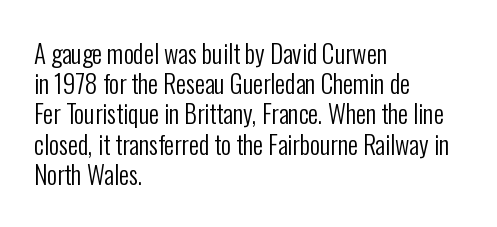
The image shows 25 px text type, upright; set left-aligned, line spacing 1.21x, normal letter spacing, not underlined.
